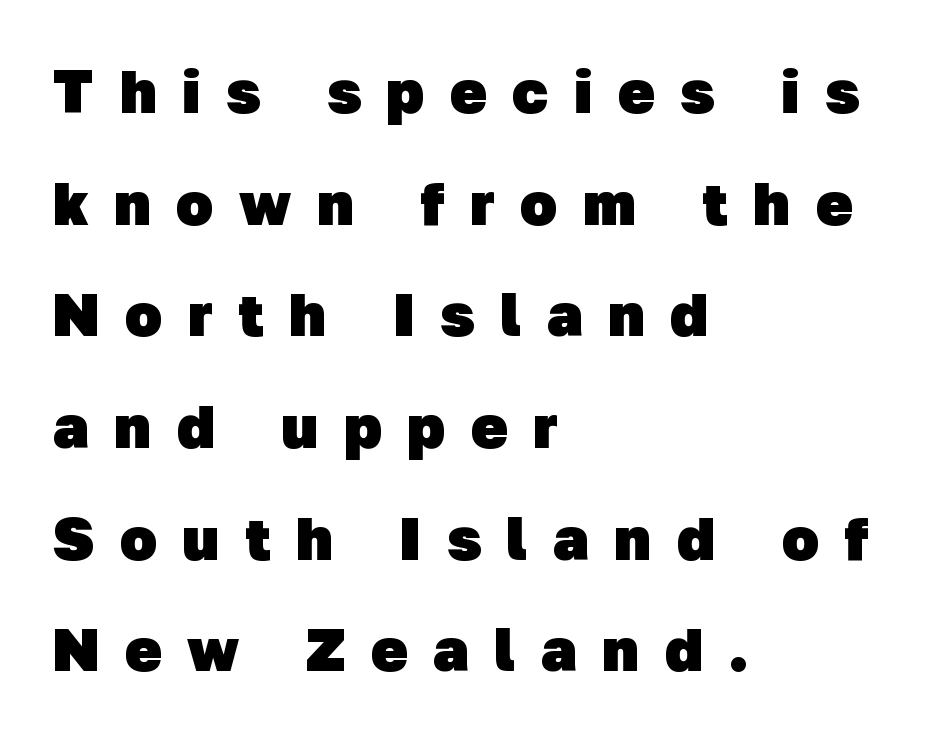
The image shows 61 px heavy sans-serif type; set left-aligned, line spacing 1.83x, unusually wide letter spacing (+0.42 em), not underlined; low stroke contrast and a medium x-height.
